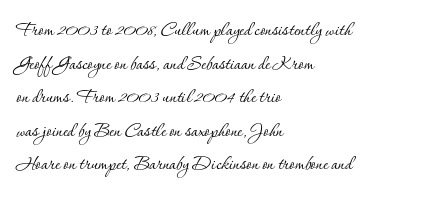
Does the copy run flush right? No — it runs flush left. Does extra space separate the letters? No, they use regular spacing. The letters look calm and open, with moderate or lighter stems. Beneath every word, the page is bare. Normally led — the rows are evenly, conventionally spaced.
